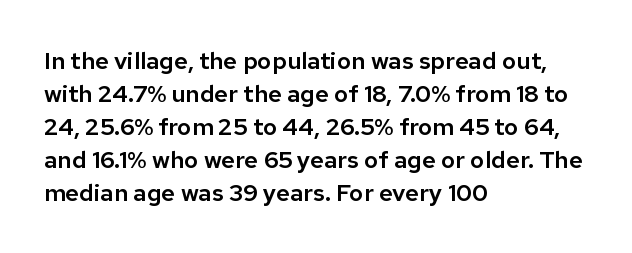
The type sits square on the baseline with zero lean. Students, observe: this is what conventionally led text looks like. Notice how the passage keeps a crisp vertical edge on the left only. Lines of text with bare space underneath.
